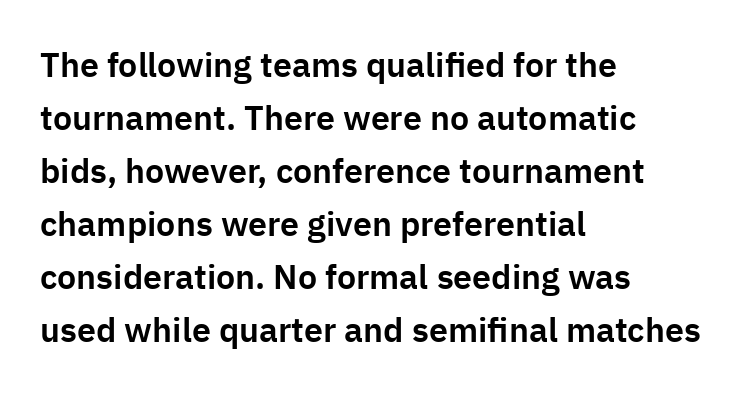
{"serif": "no", "italic": "no", "width": "normal", "stroke_contrast": "low", "x_height": "medium", "monospaced": "no", "underline": "no", "align": "left", "line_spacing": "normal", "line_spacing_ratio": 1.56, "letter_spacing": "normal", "letter_spacing_em": 0.0, "glyph_px": 34}
